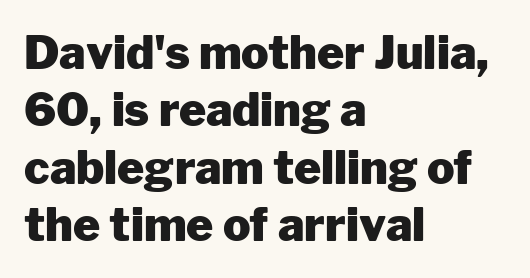
{"serif": "no", "italic": "no", "bold": "yes", "weight": "heavy", "width": "normal", "stroke_contrast": "low", "x_height": "medium", "monospaced": "no", "underline": "no", "align": "left", "line_spacing": "normal", "line_spacing_ratio": 1.25, "letter_spacing": "normal", "letter_spacing_em": 0.0, "glyph_px": 46}
